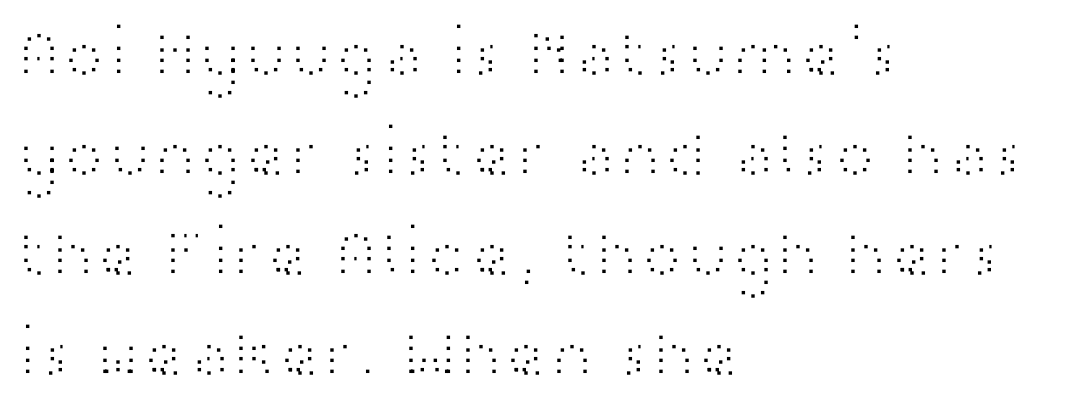
{"serif": "no", "italic": "no", "bold": "no", "weight": "light", "width": "wide", "stroke_contrast": "high", "x_height": "medium", "monospaced": "no", "underline": "no", "align": "left", "line_spacing": "normal", "line_spacing_ratio": 1.47, "letter_spacing": "normal", "letter_spacing_em": 0.0, "glyph_px": 68}
